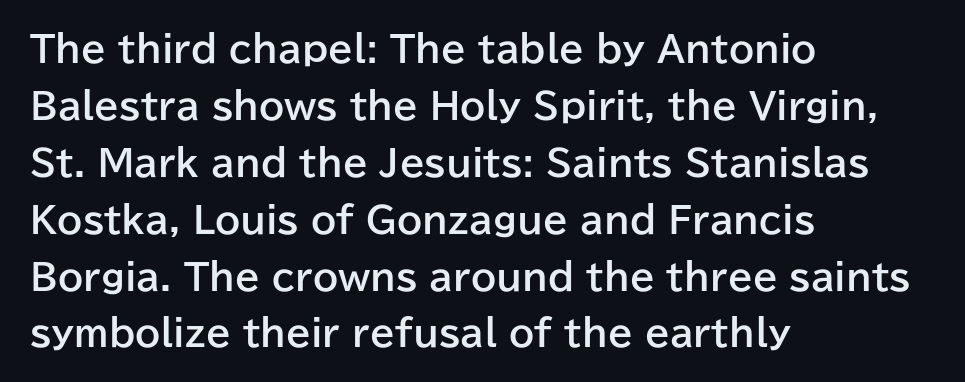
Q: Is the text bold? A: Yes.
Q: Is the text italic (slanted)? A: No, it is upright.
Q: Is the typeface a serif or a sans-serif typeface? A: Sans-serif.
Q: Is the text underlined? A: No.
Q: How is the paragraph aligned? A: Left-aligned.
Q: Is the spacing between letters normal or unusually wide? A: Normal.
Q: Is the spacing between lines tight, normal or loose? A: Normal.
Q: Width (condensed, normal, or wide)? A: Normal.
Q: Stroke contrast? A: Low.
Q: x-height? A: Medium.
Q: Monospaced? A: No.
